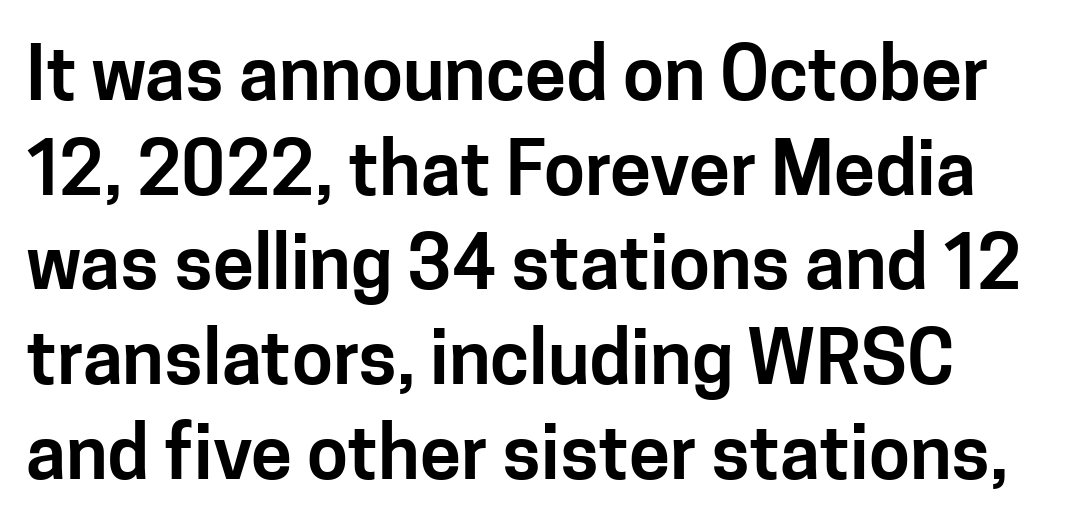
Q: Is the text italic (slanted)? A: No, it is upright.
Q: Is the typeface a serif or a sans-serif typeface? A: Sans-serif.
Q: Is the text underlined? A: No.
Q: Is the spacing between letters normal or unusually wide? A: Normal.
Q: Is the spacing between lines tight, normal or loose? A: Normal.
Q: Width (condensed, normal, or wide)? A: Normal.
Q: Stroke contrast? A: Low.
Q: x-height? A: Medium.
Q: Monospaced? A: No.
